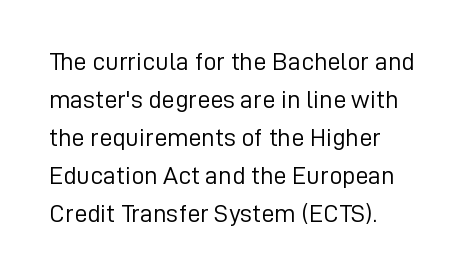
The image shows 26 px text type, upright; set left-aligned, normal line spacing (1.46x), normal letter spacing, not underlined.
